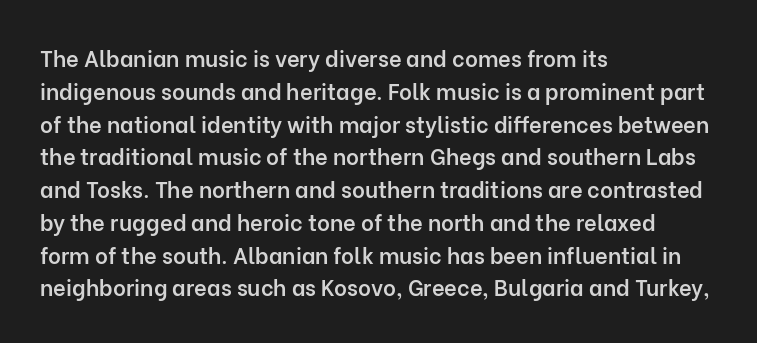
The image shows 22 px text type, upright; set left-aligned, normal line spacing (1.49x), normal letter spacing, not underlined.
